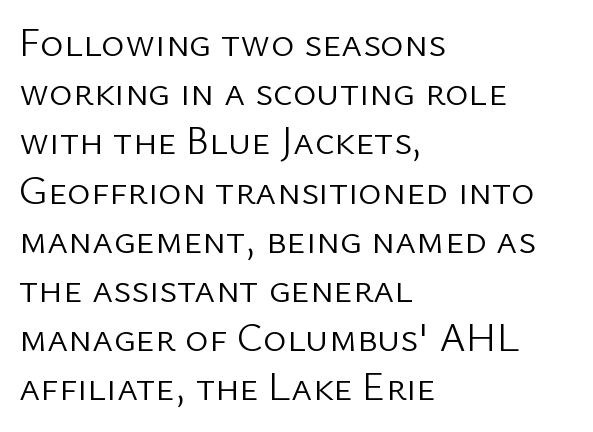
Inter-character spacing is left at the font's built-in metrics. Do the characters align in a grid? No, the font is proportional. The font's upright variant was chosen for this text. A bare baseline throughout the passage. Bold? No — there's no thickening of the strokes. The typeface chosen for these lines omits serifs.
